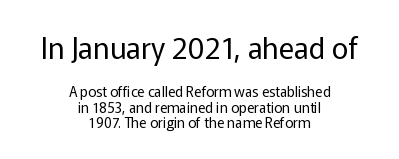
Tall strokes in this sample are plumb rather than angled. No chunkiness to these letters — they're not bold. Note: no serifs on the glyphs. Block one is the big one; block two sits smaller underneath. Which margin do the lines hug? Neither — every line sits in the middle.
